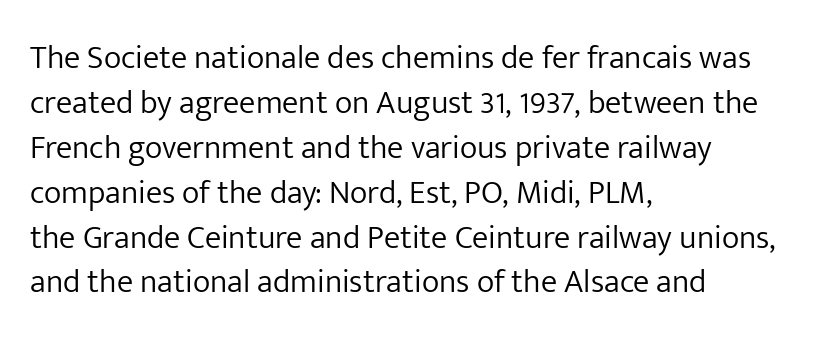
The image shows 33 px light sans-serif type, upright; set left-aligned, normal line spacing (1.36x), normal letter spacing, not underlined; low stroke contrast and a medium x-height.
